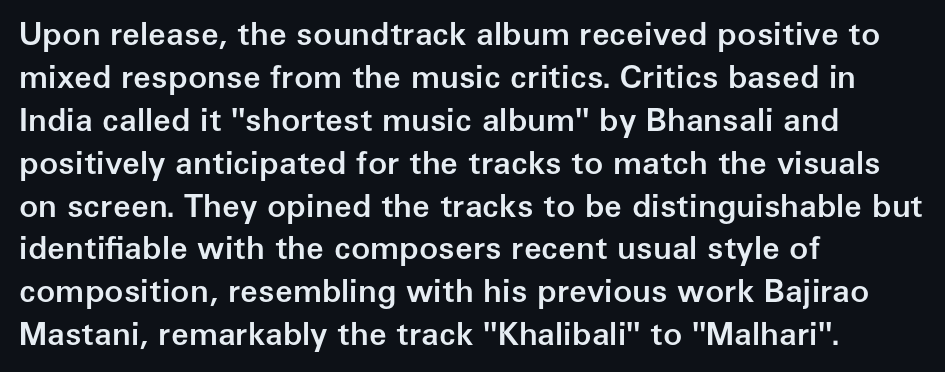
{"serif": "no", "italic": "no", "bold": "semi", "weight": "semibold", "width": "normal", "stroke_contrast": "low", "x_height": "medium", "monospaced": "no", "underline": "no", "align": "left", "line_spacing": "normal", "line_spacing_ratio": 1.34, "letter_spacing": "normal", "letter_spacing_em": 0.0, "glyph_px": 32}
